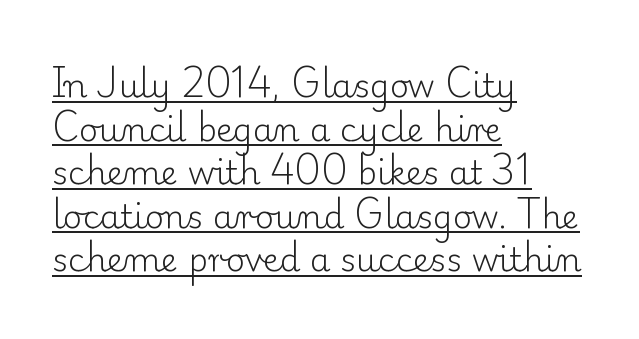
{"italic": "no", "bold": "no", "weight": "light", "width": "normal", "stroke_contrast": "low", "x_height": "small", "monospaced": "no", "underline": "yes", "align": "left", "line_spacing": "normal", "line_spacing_ratio": 1.32, "letter_spacing": "normal", "letter_spacing_em": 0.0, "glyph_px": 33}
